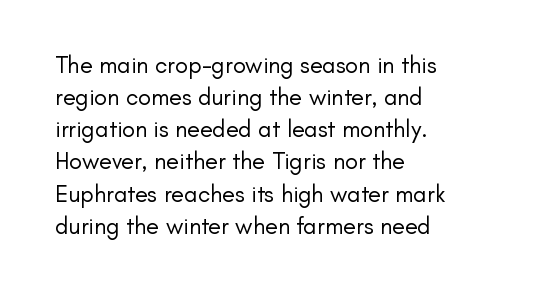
{"italic": "no", "bold": "no", "underline": "no", "align": "left", "line_spacing": "normal", "line_spacing_ratio": 1.34, "letter_spacing": "normal", "letter_spacing_em": 0.0, "glyph_px": 24}
